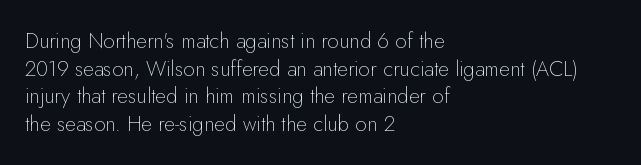
{"italic": "no", "bold": "no", "underline": "no", "align": "left", "line_spacing": "normal", "line_spacing_ratio": 1.32, "letter_spacing": "normal", "letter_spacing_em": 0.0, "glyph_px": 21}
